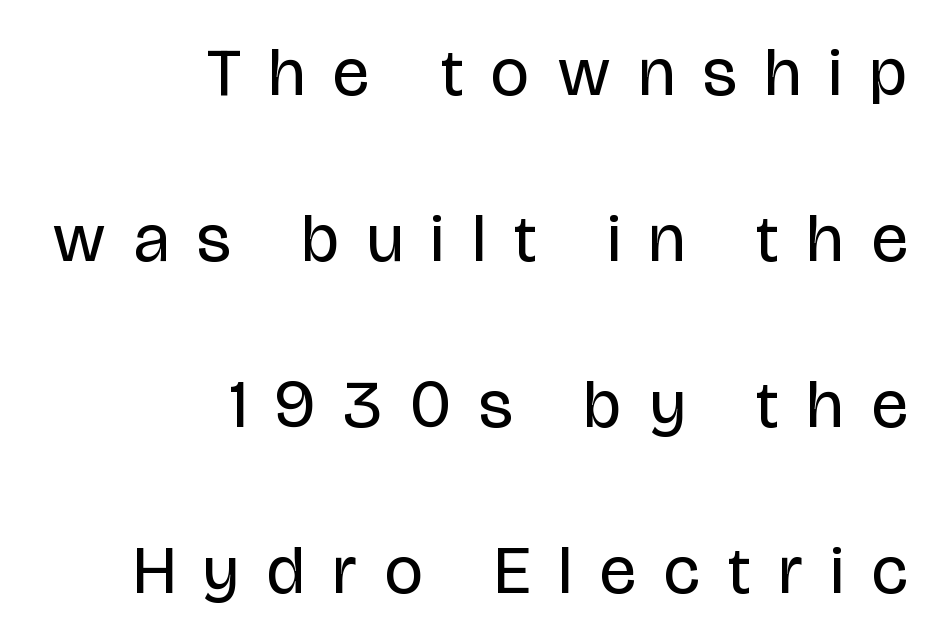
{"serif": "no", "italic": "no", "bold": "no", "weight": "regular", "width": "condensed", "stroke_contrast": "low", "x_height": "large", "monospaced": "no", "underline": "no", "align": "right", "line_spacing": "loose", "line_spacing_ratio": 2.44, "letter_spacing": "wide", "letter_spacing_em": 0.42, "glyph_px": 68}
